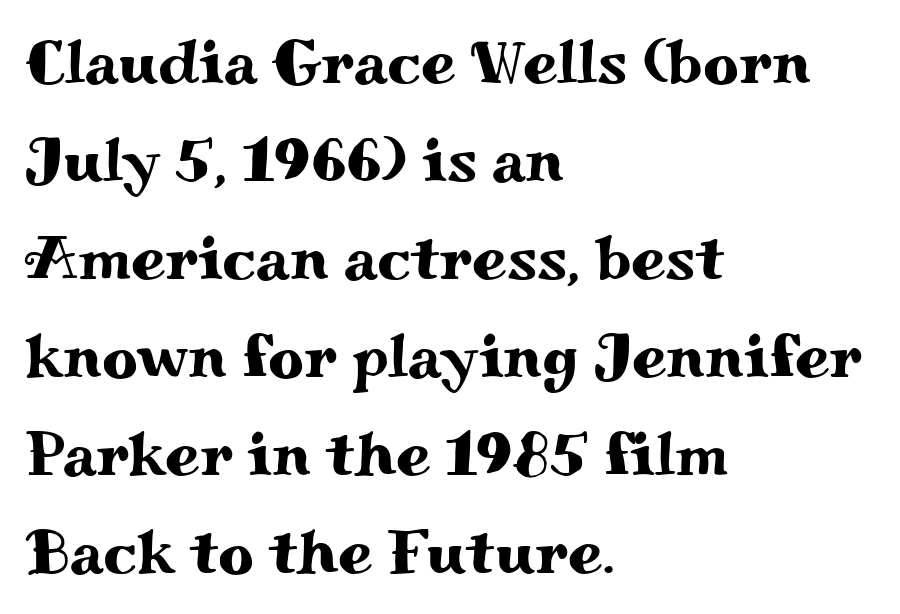
{"serif": "yes", "italic": "no", "width": "wide", "stroke_contrast": "medium", "x_height": "small", "monospaced": "no", "underline": "no", "align": "left", "line_spacing": "normal", "line_spacing_ratio": 1.58, "letter_spacing": "normal", "letter_spacing_em": 0.0, "glyph_px": 62}
